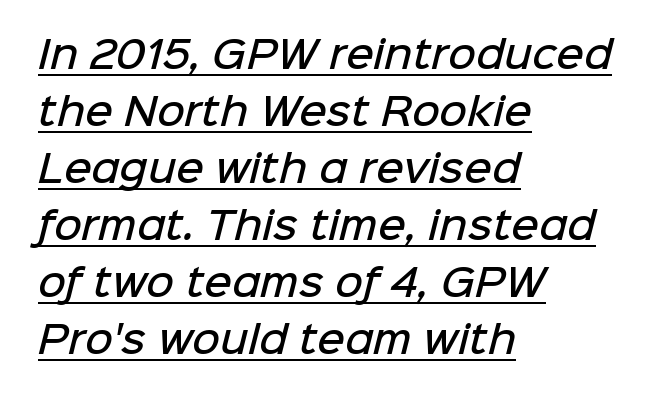
You could call the tracking neutral — neither tight nor loose. These lines are rendered in a variable-pitch font. Notice the strokes are somewhat thickened but not fully heavy: this is a semibold. How would I describe the line gaps? Plain and ordinary. This rendering employs a face without finishing strokes, i.e., a sans-serif.
